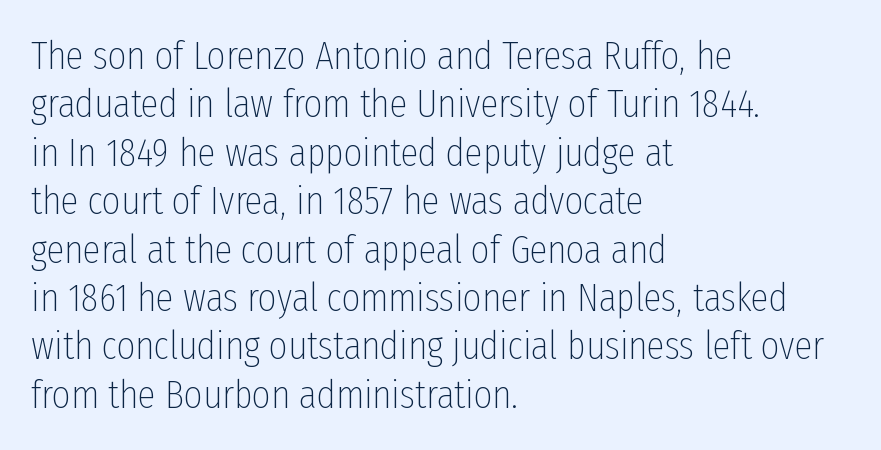
Q: Is the text bold? A: No.
Q: Is the text italic (slanted)? A: No, it is upright.
Q: Is the typeface a serif or a sans-serif typeface? A: Sans-serif.
Q: Is the text underlined? A: No.
Q: How is the paragraph aligned? A: Left-aligned.
Q: Is the spacing between letters normal or unusually wide? A: Normal.
Q: Width (condensed, normal, or wide)? A: Condensed.
Q: Stroke contrast? A: Low.
Q: x-height? A: Medium.
Q: Monospaced? A: No.
